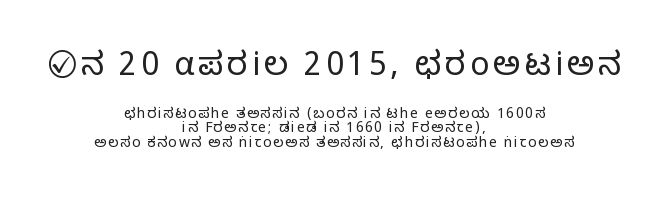
Q: Is the text bold? A: No.
Q: Is the text italic (slanted)? A: No, it is upright.
Q: Is the typeface a serif or a sans-serif typeface? A: Sans-serif.
Q: Is the text underlined? A: No.
Q: How is the paragraph aligned? A: Centered.
Q: Is the spacing between lines tight, normal or loose? A: Tight.
Q: Which block of text is set in a larger size, the first (top) or the second (bottom)? A: The first (top) one.
Q: Width (condensed, normal, or wide)? A: Normal.
Q: Stroke contrast? A: Low.
Q: x-height? A: Medium.
Q: Monospaced? A: No.
